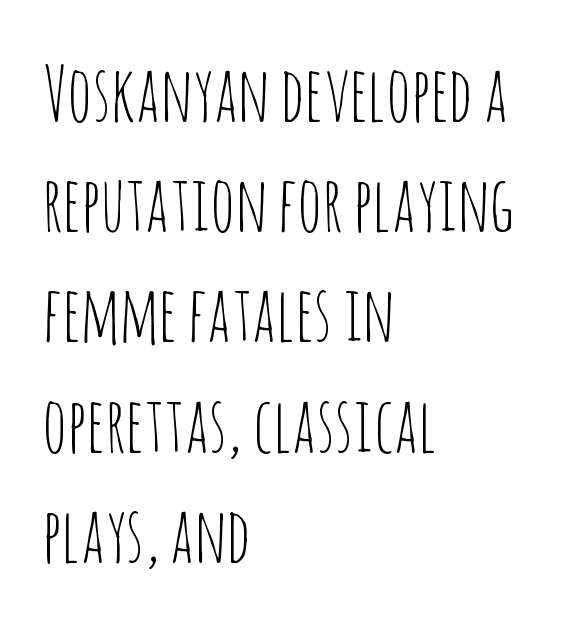
Nope, not italic — everything's standing straight. Glyph-to-glyph distance matches everyday printed text. Horizontal alignment here is leftward, the default for most running prose. Is this a fixed-width face? No — the glyphs have proportional, varying widths. The characters display no serif detailing; their extremities are plain.
